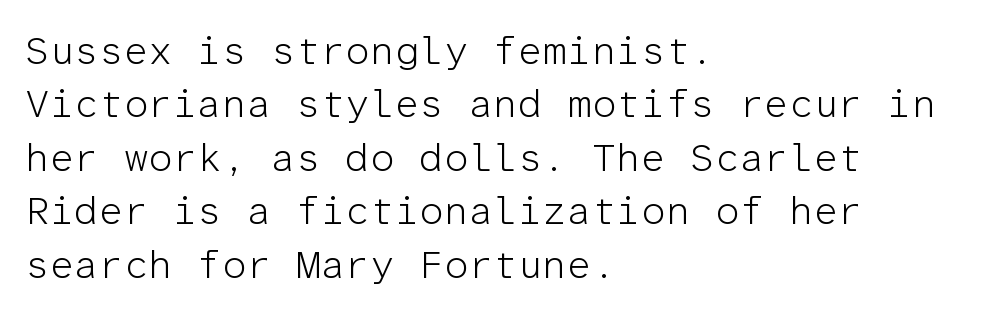
The image shows 39 px light sans-serif type, upright, monospaced; set left-aligned, normal line spacing (1.37x), normal letter spacing, not underlined; low stroke contrast and a medium x-height.
